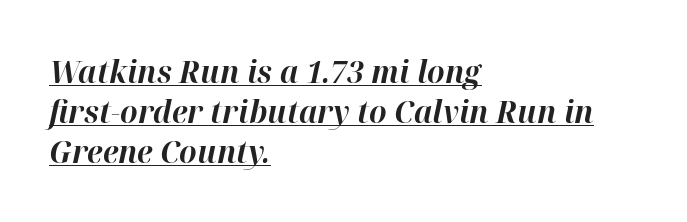
Is the letter spacing exaggerated? No — it looks like the ordinary default. Typeset ragged right — the left edge is the straight one. Rendered with sloped, italic letterforms. Do the characters align in a grid? No, the font is proportional.
